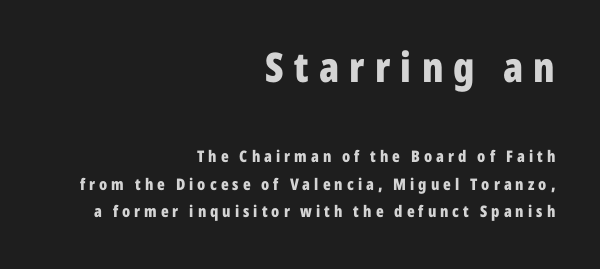
Q: Is the text bold? A: Yes.
Q: Is the text italic (slanted)? A: No, it is upright.
Q: Is the typeface a serif or a sans-serif typeface? A: Sans-serif.
Q: Is the text underlined? A: No.
Q: How is the paragraph aligned? A: Right-aligned.
Q: Is the spacing between letters normal or unusually wide? A: Unusually wide.
Q: Is the spacing between lines tight, normal or loose? A: Normal.
Q: Which block of text is set in a larger size, the first (top) or the second (bottom)? A: The first (top) one.
Q: Width (condensed, normal, or wide)? A: Condensed.
Q: Stroke contrast? A: Low.
Q: x-height? A: Medium.
Q: Monospaced? A: No.
